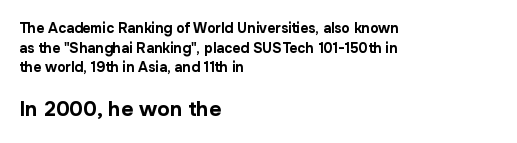
The image shows 21 px bold type, upright; set left-aligned, normal line spacing (1.41x), normal letter spacing, not underlined; the second (bottom) block is 1.5x larger.
